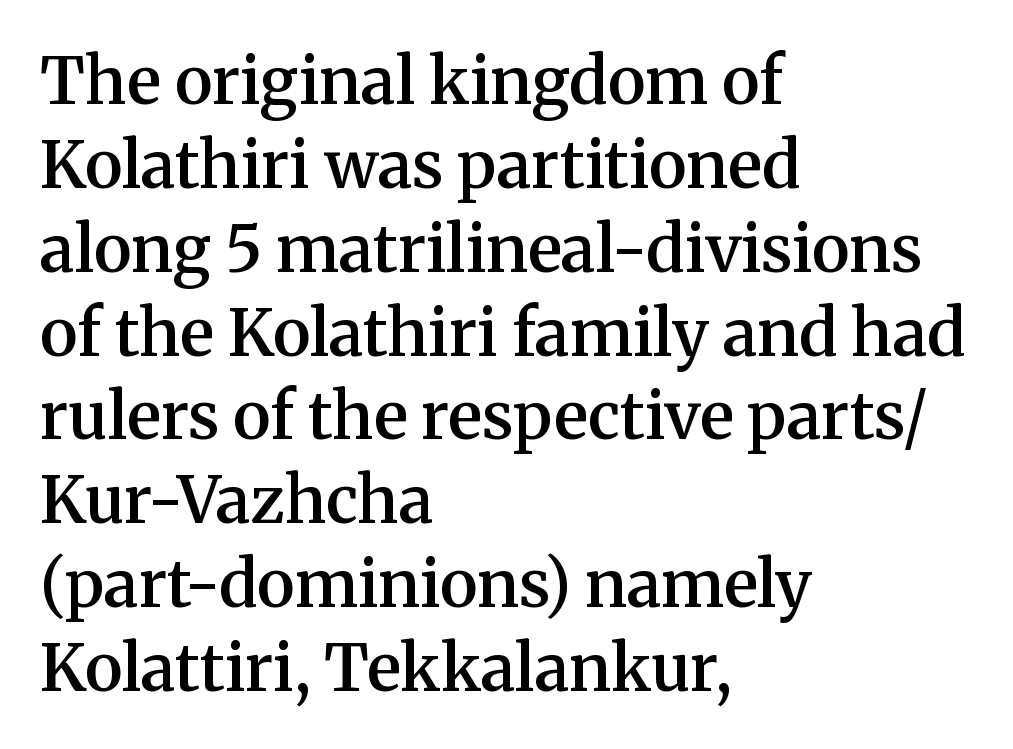
The image shows 65 px semibold serif type, upright; set left-aligned, normal line spacing (1.29x), normal letter spacing, not underlined; medium stroke contrast and a medium x-height.
